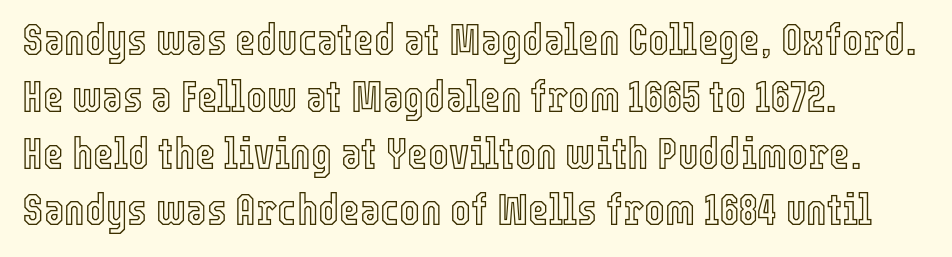
The image shows 44 px condensed type, upright; set left-aligned, normal line spacing (1.29x), normal letter spacing, not underlined; a medium x-height.
